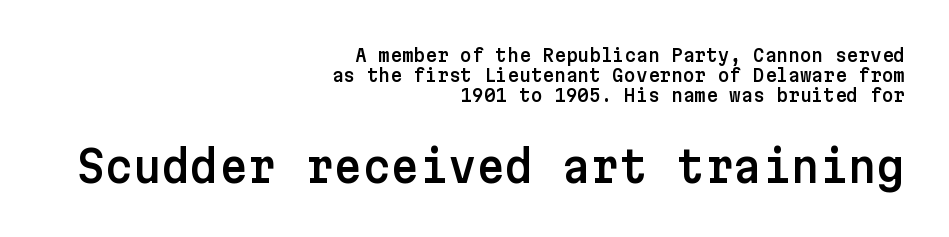
No italicization has been applied; the sample stays upright. Type without underlining. Cramped leading. The block sitting lower on the canvas is the one with enlarged characters.
